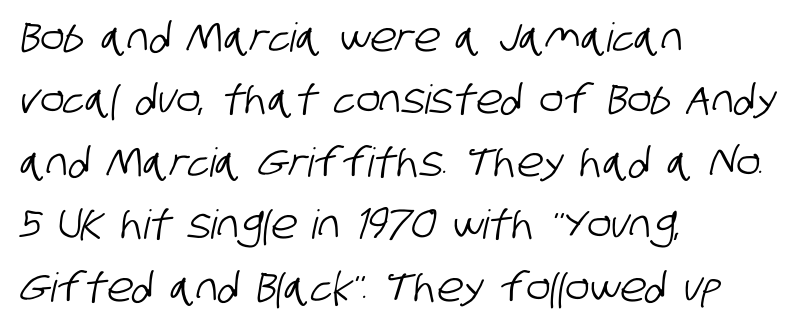
Honestly, there is no underline to notice here at all. Baseline-to-baseline distance is the conventional proportion of letter height. The rendering uses natural spacing where letterforms have individual widths. Look at the bottom of the vertical strokes: they stop flat, with no serifs.
